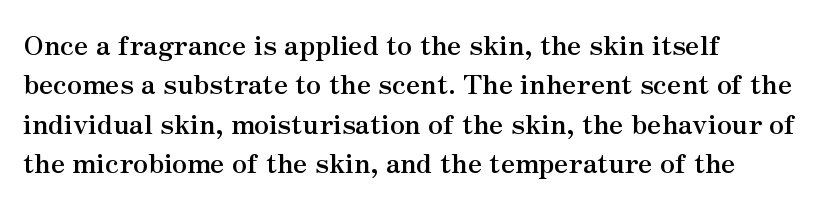
Q: Is the text bold? A: Yes.
Q: Is the text italic (slanted)? A: No, it is upright.
Q: Is the text underlined? A: No.
Q: How is the paragraph aligned? A: Left-aligned.
Q: Is the spacing between letters normal or unusually wide? A: Normal.
Q: Is the spacing between lines tight, normal or loose? A: Normal.
